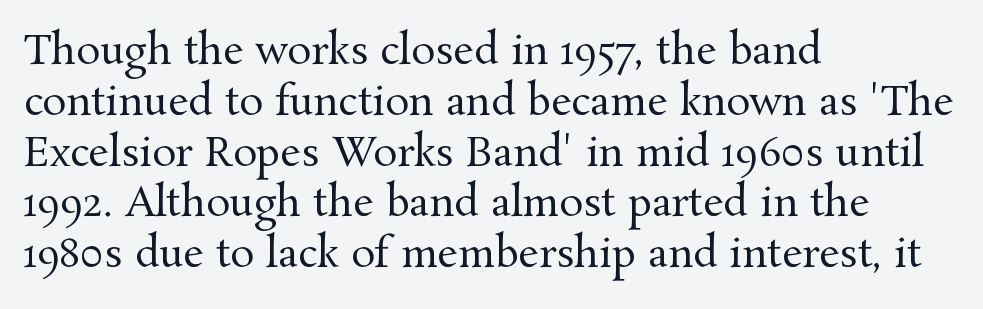
Q: Is the text bold? A: No.
Q: Is the text italic (slanted)? A: No, it is upright.
Q: Is the typeface a serif or a sans-serif typeface? A: Serif.
Q: Is the text underlined? A: No.
Q: How is the paragraph aligned? A: Left-aligned.
Q: Is the spacing between letters normal or unusually wide? A: Normal.
Q: Is the spacing between lines tight, normal or loose? A: Normal.
Q: Width (condensed, normal, or wide)? A: Normal.
Q: Stroke contrast? A: Medium.
Q: x-height? A: Medium.
Q: Monospaced? A: No.
